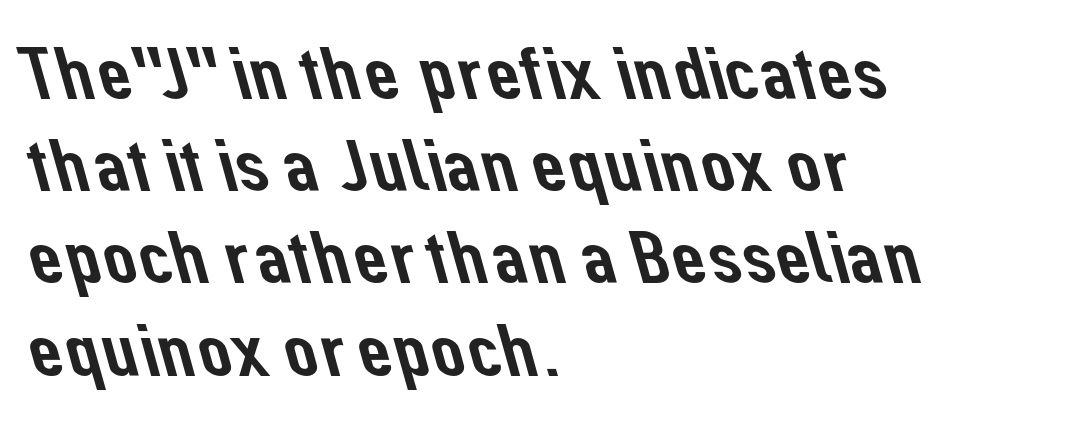
Q: Is the typeface a serif or a sans-serif typeface? A: Sans-serif.
Q: Is the text underlined? A: No.
Q: How is the paragraph aligned? A: Left-aligned.
Q: Is the spacing between letters normal or unusually wide? A: Normal.
Q: Width (condensed, normal, or wide)? A: Normal.
Q: Stroke contrast? A: Low.
Q: x-height? A: Medium.
Q: Monospaced? A: No.
